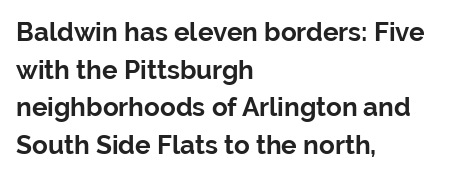
{"italic": "no", "bold": "yes", "underline": "no", "align": "left", "line_spacing": "normal", "line_spacing_ratio": 1.45, "letter_spacing": "normal", "letter_spacing_em": 0.0, "glyph_px": 26}
